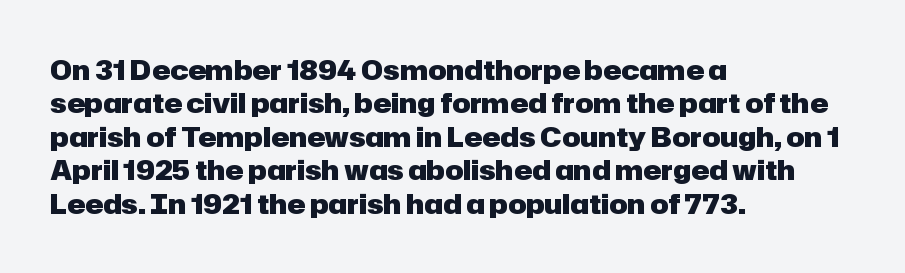
There is no visible air inserted between adjacent glyphs. Compared with a centered layout, this one pins lines to the left instead. The strokes are fattened all the way to bold. A typesetter would mark this as roman, not italic. The words here are not underlined.
